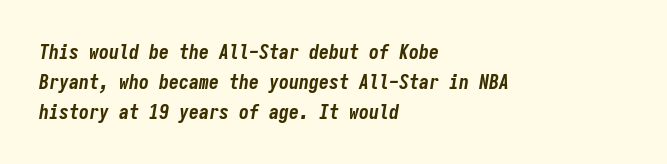
{"italic": "yes", "lean": "right", "slant_degrees": 9, "bold": "yes", "underline": "no", "align": "left", "line_spacing": "normal", "line_spacing_ratio": 1.5, "letter_spacing": "normal", "letter_spacing_em": 0.0, "glyph_px": 20}
